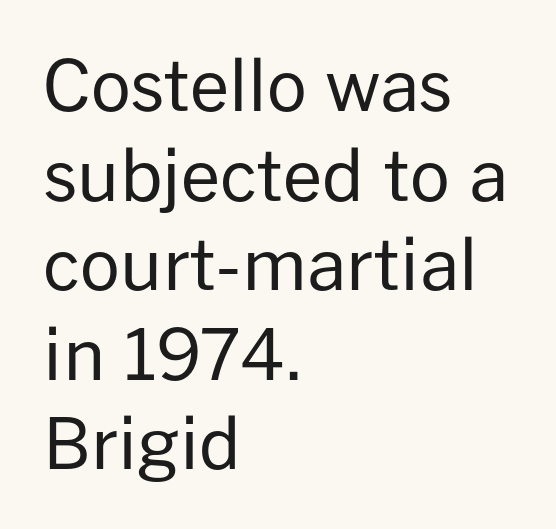
The image shows 70 px regular-weight sans-serif type, upright; set left-aligned, normal line spacing (1.28x), normal letter spacing, not underlined; low stroke contrast and a medium x-height.
